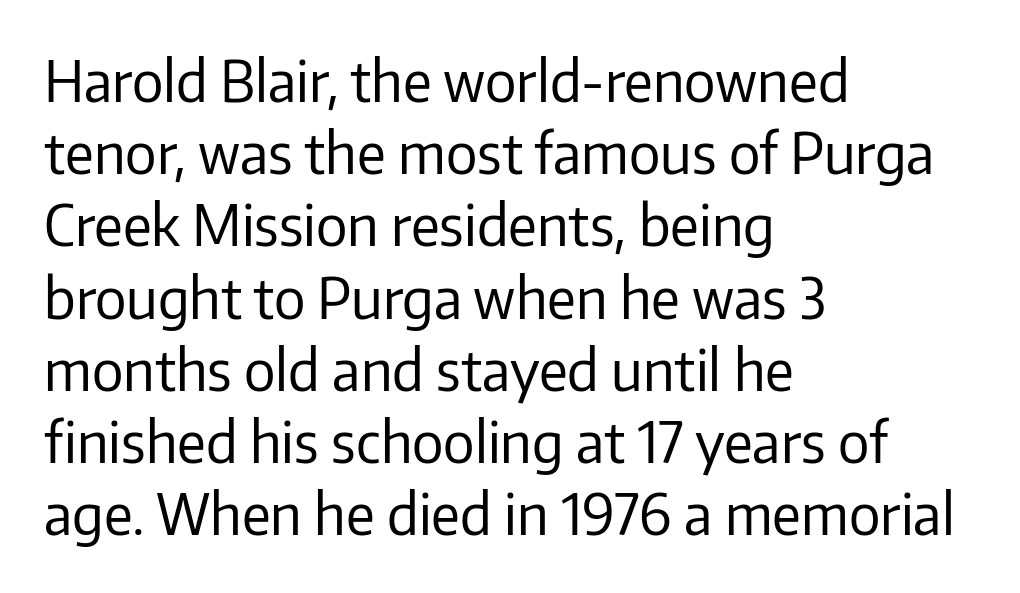
{"serif": "no", "italic": "no", "bold": "no", "weight": "regular", "width": "normal", "stroke_contrast": "low", "x_height": "medium", "monospaced": "no", "underline": "no", "align": "left", "line_spacing": "normal", "line_spacing_ratio": 1.29, "letter_spacing": "normal", "letter_spacing_em": 0.0, "glyph_px": 56}
